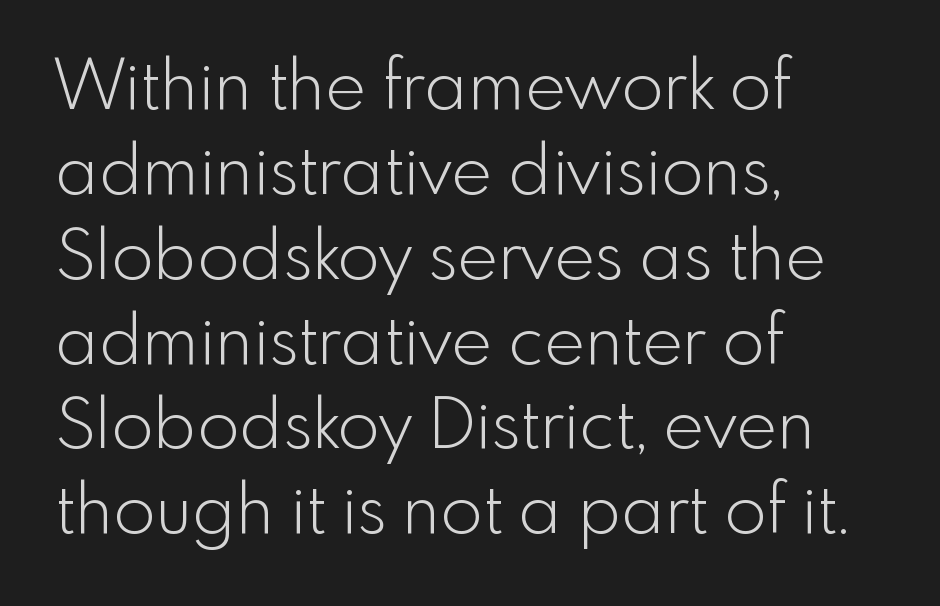
Q: Is the text bold? A: No.
Q: Is the text italic (slanted)? A: No, it is upright.
Q: Is the typeface a serif or a sans-serif typeface? A: Sans-serif.
Q: Is the text underlined? A: No.
Q: How is the paragraph aligned? A: Left-aligned.
Q: Is the spacing between letters normal or unusually wide? A: Normal.
Q: Width (condensed, normal, or wide)? A: Normal.
Q: x-height? A: Small.
Q: Monospaced? A: No.
